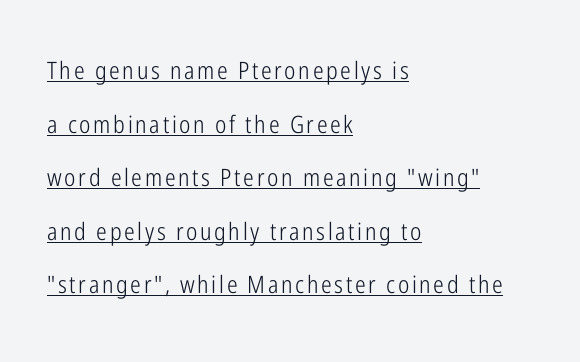
{"italic": "no", "bold": "no", "underline": "yes", "align": "left", "line_spacing": "loose", "line_spacing_ratio": 2.23, "glyph_px": 24}
